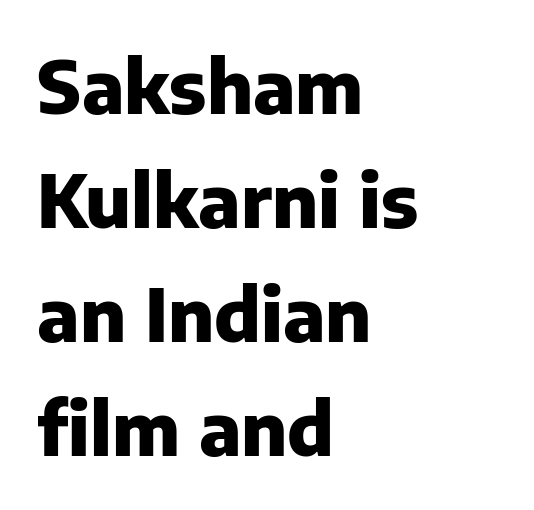
Notice how the passage keeps a crisp vertical edge on the left only. The strip under each line holds only bare page. These lines were composed using upright roman letters. The rendering keeps characters at their native spacing. The passage shown stacks its lines at a standard gap.
